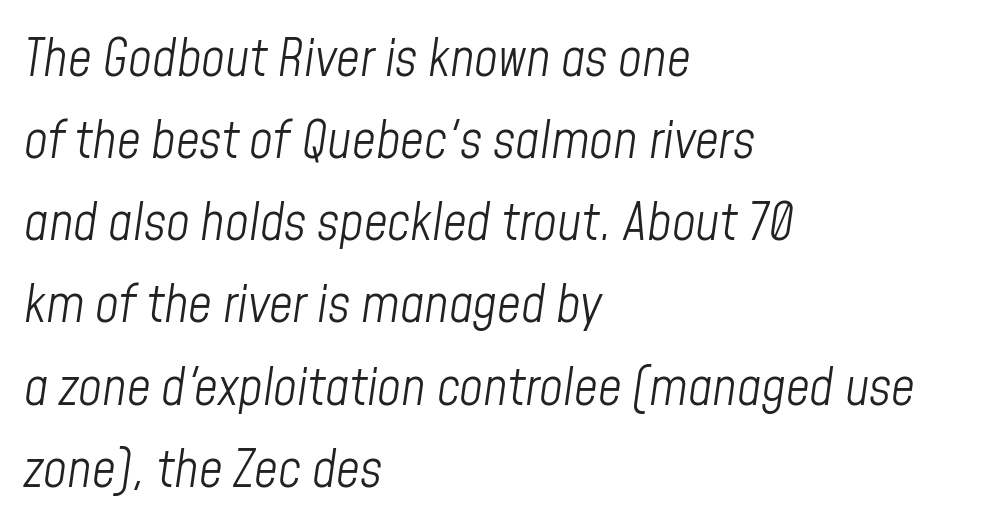
Q: Is the text bold? A: No.
Q: Is the text italic (slanted)? A: Yes, it leans right by about 8 degrees.
Q: Is the text underlined? A: No.
Q: How is the paragraph aligned? A: Left-aligned.
Q: Is the spacing between letters normal or unusually wide? A: Normal.
Q: Is the spacing between lines tight, normal or loose? A: Normal.
Q: Width (condensed, normal, or wide)? A: Condensed.
Q: Stroke contrast? A: Low.
Q: x-height? A: Medium.
Q: Monospaced? A: No.
